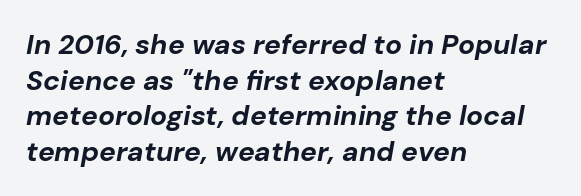
Q: Is the text bold? A: Yes.
Q: Is the text italic (slanted)? A: Yes, it leans right by about 10 degrees.
Q: Is the text underlined? A: No.
Q: How is the paragraph aligned? A: Left-aligned.
Q: Is the spacing between letters normal or unusually wide? A: Normal.
Q: Is the spacing between lines tight, normal or loose? A: Normal.
Q: Width (condensed, normal, or wide)? A: Normal.
Q: Stroke contrast? A: Low.
Q: x-height? A: Medium.
Q: Monospaced? A: No.
